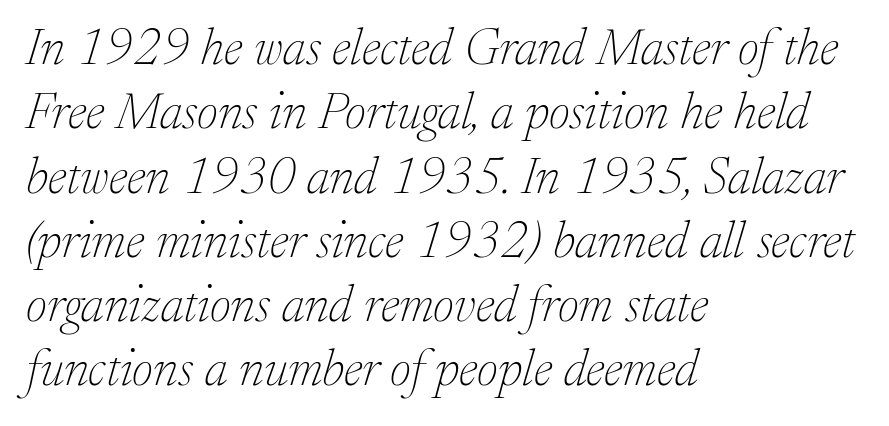
{"serif": "yes", "italic": "yes", "lean": "right", "slant_degrees": 17, "bold": "no", "weight": "thin", "width": "normal", "stroke_contrast": "low", "x_height": "medium", "monospaced": "no", "underline": "no", "align": "left", "line_spacing": "normal", "line_spacing_ratio": 1.26, "letter_spacing": "normal", "letter_spacing_em": 0.0, "glyph_px": 51}
